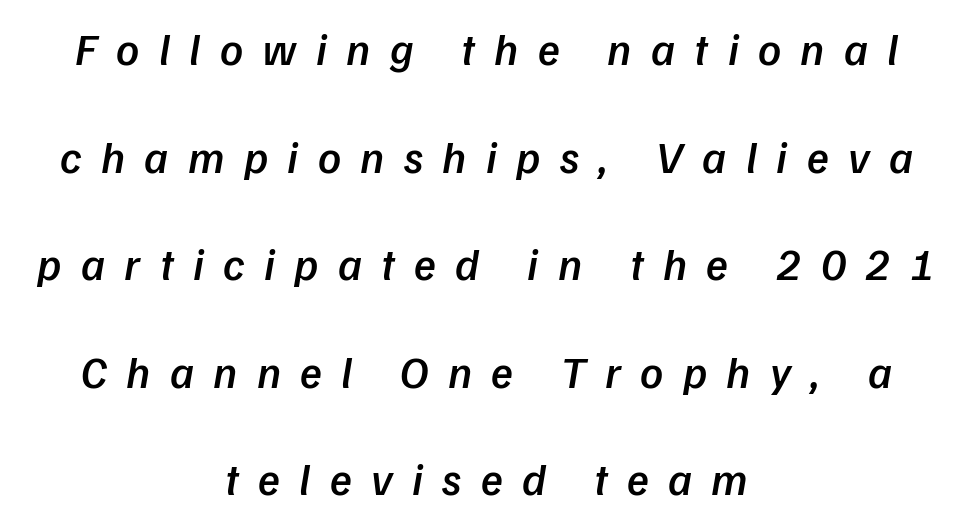
Q: Is the text bold? A: Semi-bold.
Q: Is the typeface a serif or a sans-serif typeface? A: Sans-serif.
Q: Is the text underlined? A: No.
Q: How is the paragraph aligned? A: Centered.
Q: Is the spacing between letters normal or unusually wide? A: Unusually wide.
Q: Is the spacing between lines tight, normal or loose? A: Loose.
Q: Width (condensed, normal, or wide)? A: Normal.
Q: Stroke contrast? A: Low.
Q: x-height? A: Medium.
Q: Monospaced? A: No.
